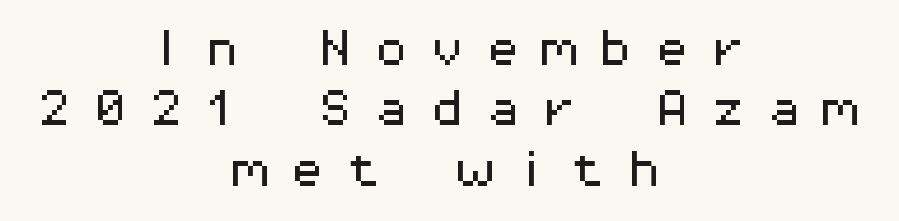
Q: Is the text italic (slanted)? A: No, it is upright.
Q: Is the typeface a serif or a sans-serif typeface? A: Sans-serif.
Q: Is the text underlined? A: No.
Q: How is the paragraph aligned? A: Centered.
Q: Is the spacing between letters normal or unusually wide? A: Unusually wide.
Q: Is the spacing between lines tight, normal or loose? A: Normal.
Q: Width (condensed, normal, or wide)? A: Wide.
Q: Stroke contrast? A: Medium.
Q: x-height? A: Medium.
Q: Monospaced? A: Yes.
